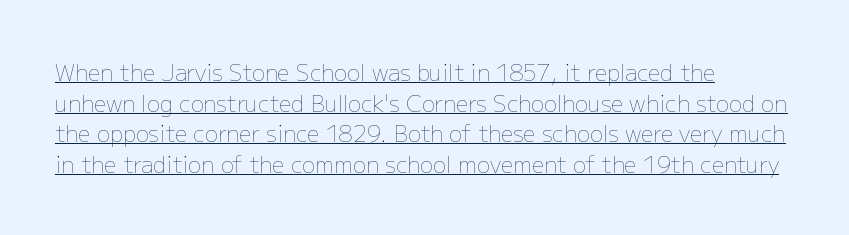
The font is comparable to plain body text, perhaps lighter. A baseline rule has been typeset under these characters. A classic flush-left, rag-right setting is used for this passage. A normal amount of white space separates one row of letters from the next. Students, note that the glyphs here touch the page at normal intervals. Italic: no, the glyphs are upright roman.
